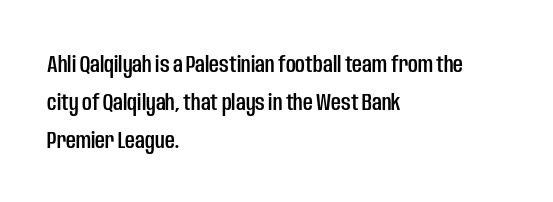
{"italic": "no", "underline": "no", "align": "left", "line_spacing": "normal", "line_spacing_ratio": 1.58, "letter_spacing": "normal", "letter_spacing_em": 0.0, "glyph_px": 24}
